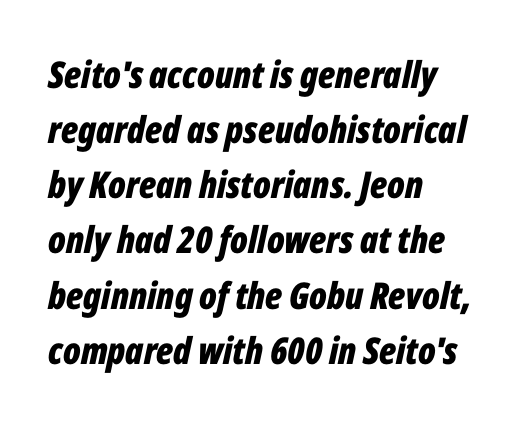
Think of a printed novel: that variable character pitch is what you see here. The block of text has a typical density, with ordinary space between rows. Lines of text with bare space underneath. Caption: standard tracking, unaltered. Caption: bold face, heavy strokes.
